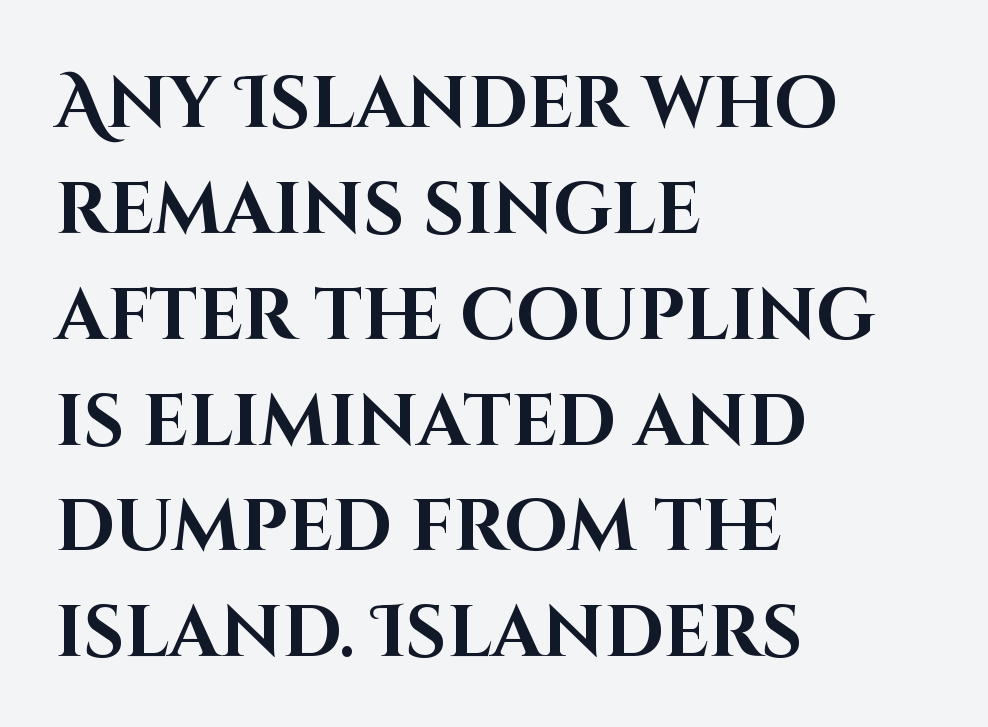
{"serif": "no", "italic": "no", "bold": "yes", "weight": "bold", "width": "normal", "stroke_contrast": "high", "x_height": "large", "monospaced": "no", "underline": "no", "align": "left", "line_spacing": "normal", "line_spacing_ratio": 1.47, "letter_spacing": "normal", "letter_spacing_em": 0.0, "glyph_px": 72}
